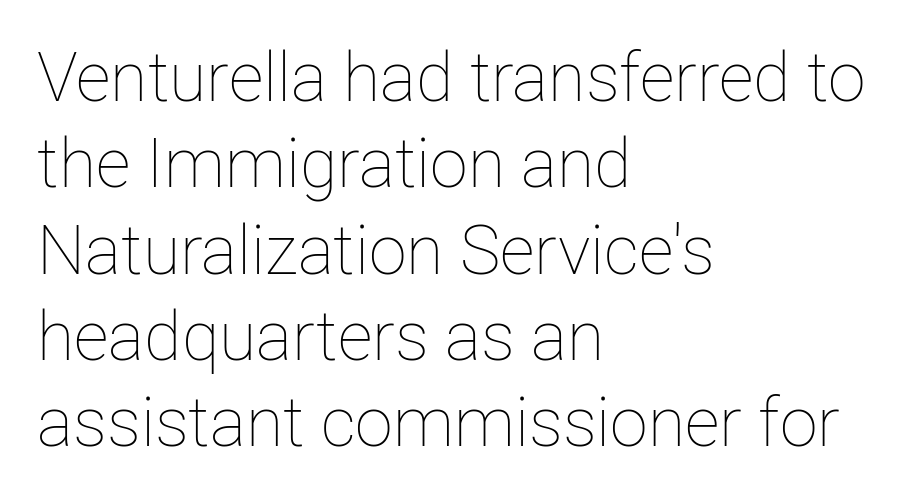
This sample is left-justified, so line endings fall wherever the words run out. This reads as an unemphasized weight, regular at the heaviest. Glyph-to-glyph distance matches everyday printed text. Each letter keeps its own natural width here, so spacing adapts to shape. Descender tails drop into unmarked territory. Quick note: not italic, upright.
